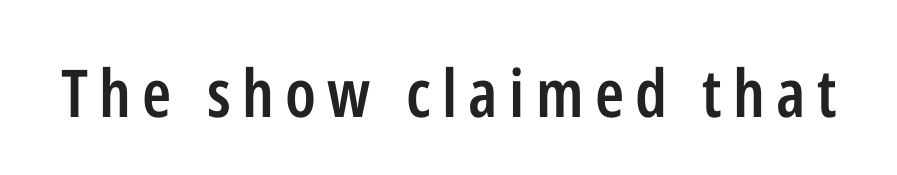
The typeface chosen for these lines omits serifs. Each glyph is drawn with semibold strokes, heavier than normal yet not fully bold. No italicization has been applied; the sample stays upright. Has an underline been added? It has not.
